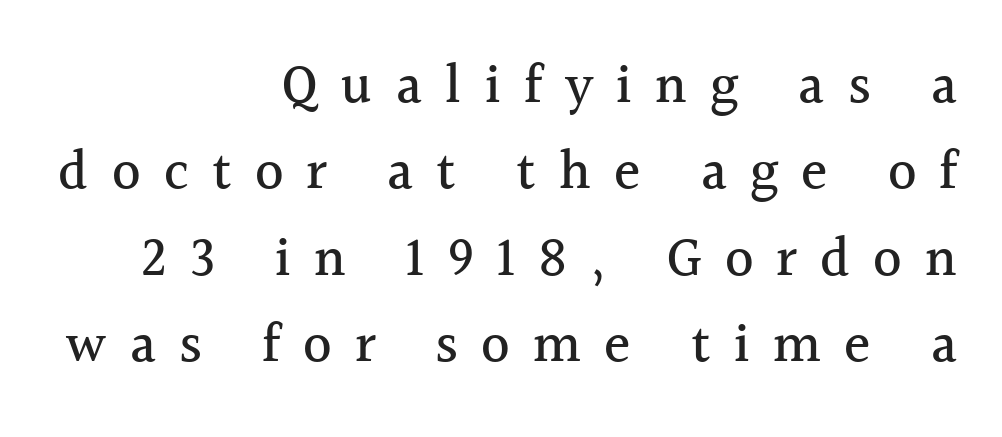
{"serif": "yes", "italic": "no", "width": "normal", "x_height": "medium", "monospaced": "no", "underline": "no", "align": "right", "line_spacing": "normal", "line_spacing_ratio": 1.57, "letter_spacing": "wide", "letter_spacing_em": 0.42, "glyph_px": 55}
